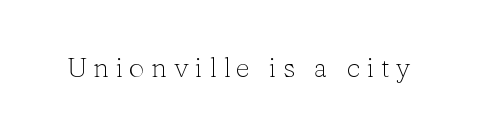
The image shows 28 px light serif type, upright; set unusually wide letter spacing (+0.22 em), not underlined; low stroke contrast and a medium x-height.
